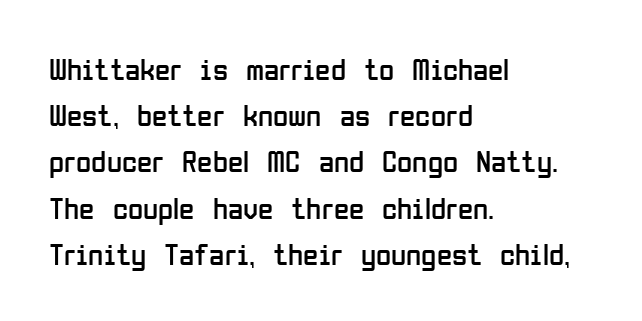
{"serif": "no", "italic": "no", "bold": "no", "weight": "regular", "width": "condensed", "stroke_contrast": "low", "x_height": "medium", "monospaced": "no", "underline": "no", "align": "left", "line_spacing": "normal", "line_spacing_ratio": 1.49, "letter_spacing": "normal", "letter_spacing_em": 0.0, "glyph_px": 31}
